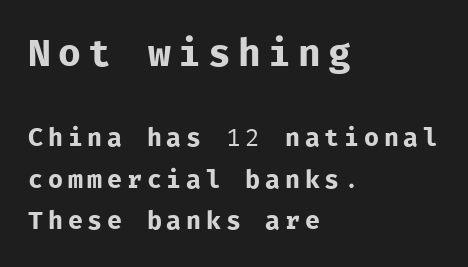
Q: Is the text bold? A: No.
Q: Is the text italic (slanted)? A: No, it is upright.
Q: Is the typeface a serif or a sans-serif typeface? A: Sans-serif.
Q: Is the text underlined? A: No.
Q: How is the paragraph aligned? A: Left-aligned.
Q: Is the spacing between lines tight, normal or loose? A: Normal.
Q: Which block of text is set in a larger size, the first (top) or the second (bottom)? A: The first (top) one.
Q: Width (condensed, normal, or wide)? A: Normal.
Q: Stroke contrast? A: Low.
Q: x-height? A: Medium.
Q: Monospaced? A: Yes.
